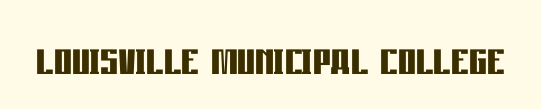
{"serif": "no", "italic": "no", "bold": "yes", "weight": "semibold", "width": "condensed", "stroke_contrast": "low", "x_height": "large", "monospaced": "no", "underline": "no", "letter_spacing": "normal", "letter_spacing_em": 0.0, "glyph_px": 56}
